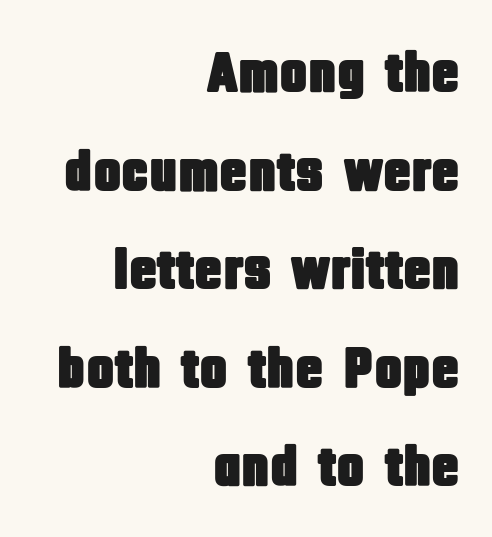
The image shows 58 px condensed sans-serif type, upright; set right-aligned, normal line spacing (1.7x), normal letter spacing, not underlined; low stroke contrast and a large x-height.
